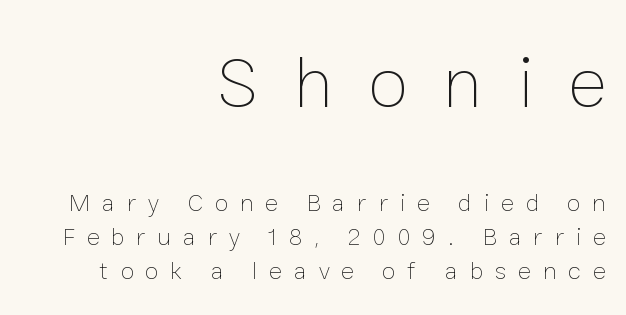
The image shows 74 px thin type, upright; set right-aligned, normal line spacing (1.37x), unusually wide letter spacing (+0.47 em), not underlined; the first (top) block is 2.96x larger; low stroke contrast and a medium x-height.
